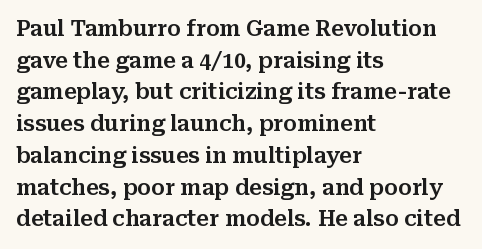
The image shows 21 px text type, upright; set left-aligned, normal line spacing (1.51x), normal letter spacing, not underlined.
